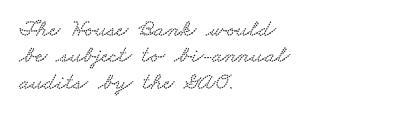
The image shows 24 px text type; set left-aligned, tight line spacing (1.1x), normal letter spacing, not underlined.
